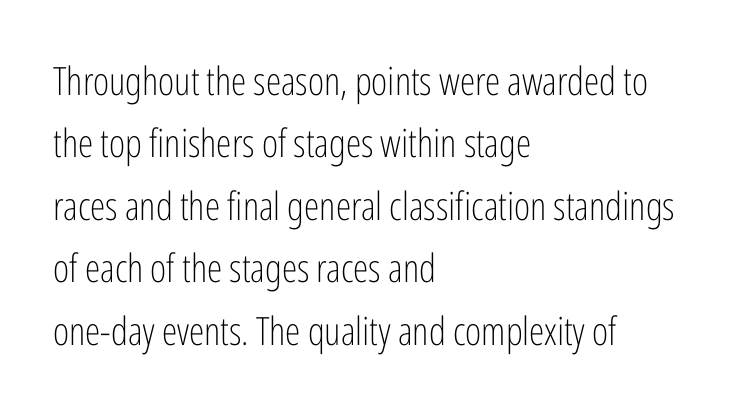
A normal amount of white space separates one row of letters from the next. Tall strokes in this sample are plumb rather than angled. Each letter keeps its own natural width here, so spacing adapts to shape. Each row of text sits above clean, open space.
